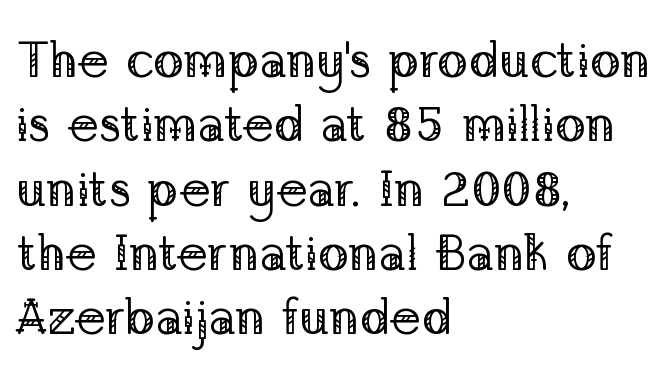
{"serif": "yes", "italic": "no", "bold": "no", "weight": "regular", "width": "normal", "stroke_contrast": "low", "x_height": "medium", "monospaced": "no", "underline": "no", "align": "left", "line_spacing": "normal", "line_spacing_ratio": 1.26, "letter_spacing": "normal", "letter_spacing_em": 0.0, "glyph_px": 51}
